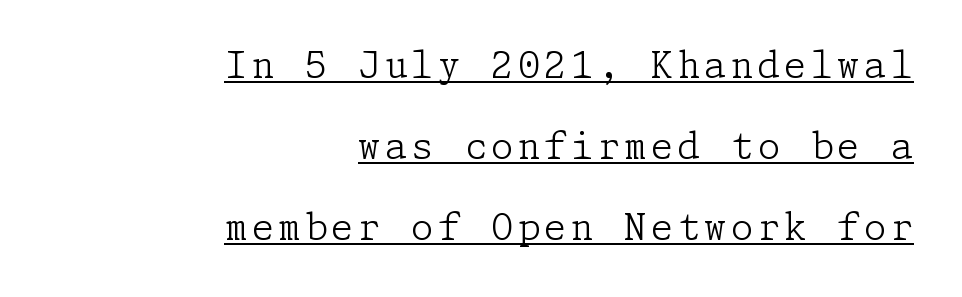
The rendering uses a large line-height, opening up the rows. The rendered words wear a rule along their underside. Leftover space on each line is placed entirely before the opening word. The cut favours lightness, reaching ordinary text weight at its darkest.
